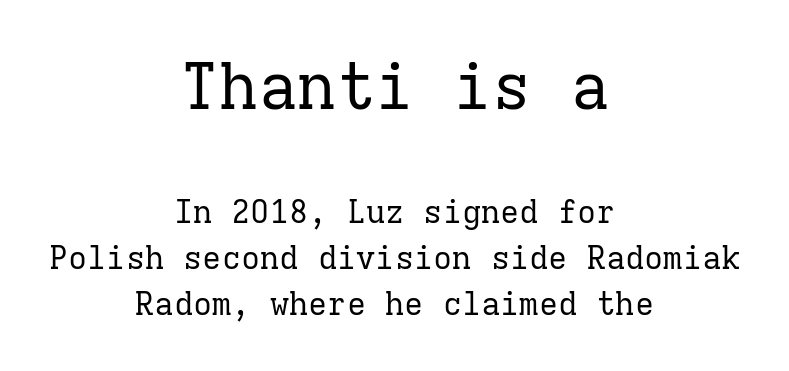
{"serif": "yes", "italic": "no", "bold": "no", "weight": "regular", "width": "normal", "stroke_contrast": "low", "x_height": "medium", "monospaced": "yes", "underline": "no", "align": "center", "line_spacing": "normal", "line_spacing_ratio": 1.44, "letter_spacing": "normal", "letter_spacing_em": 0.0, "larger_block": "first", "size_ratio": 2.03, "glyph_px": 65}
